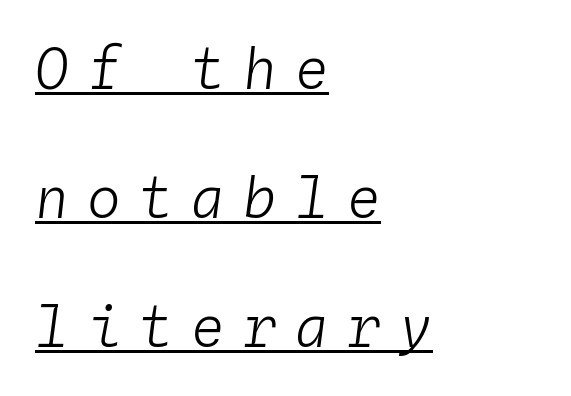
Q: Is the text bold? A: No.
Q: Is the text italic (slanted)? A: Yes, it leans right by about 4 degrees.
Q: Is the text underlined? A: Yes.
Q: How is the paragraph aligned? A: Left-aligned.
Q: Is the spacing between letters normal or unusually wide? A: Unusually wide.
Q: Is the spacing between lines tight, normal or loose? A: Loose.
Q: Width (condensed, normal, or wide)? A: Normal.
Q: Stroke contrast? A: Low.
Q: x-height? A: Medium.
Q: Monospaced? A: Yes.
